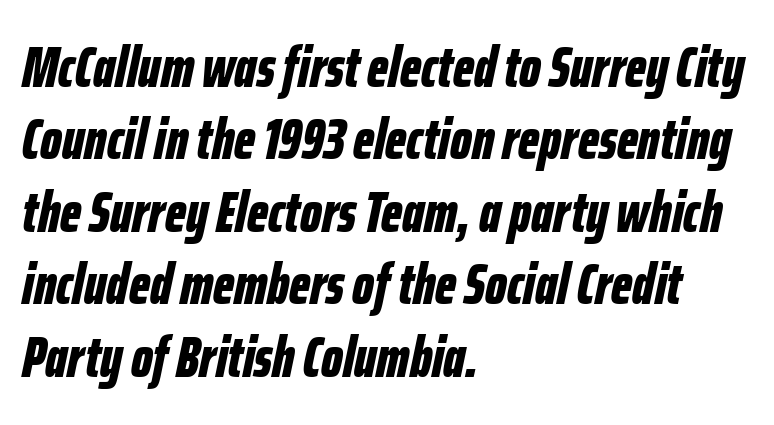
The image shows 57 px bold, condensed type, italic (leaning right); set left-aligned, normal line spacing (1.27x), normal letter spacing, not underlined; low stroke contrast and a medium x-height.
